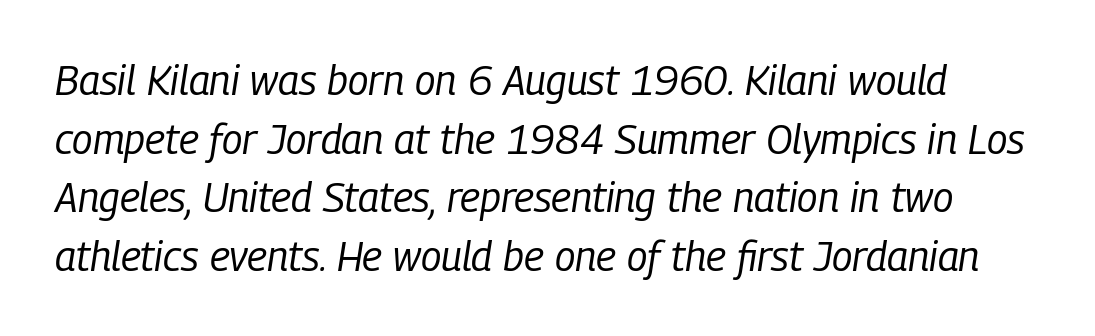
A normal amount of white space separates one row of letters from the next. This sample uses plain, unmodified letter spacing. Each stroke keeps to a modest, everyday thickness or less. The letters advance in unequal steps, a hallmark of proportional type. This rendering features lettering with no underline.
